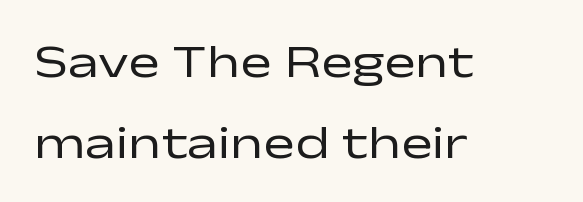
The image shows 47 px regular-weight, wide sans-serif type, upright; set left-aligned, line spacing 1.72x, normal letter spacing, not underlined; low stroke contrast and a medium x-height.
